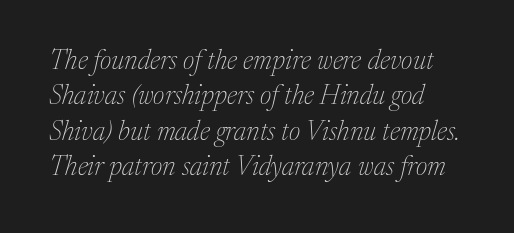
The image shows 27 px text type, italic (leaning right); set normal line spacing (1.31x), normal letter spacing, not underlined.
